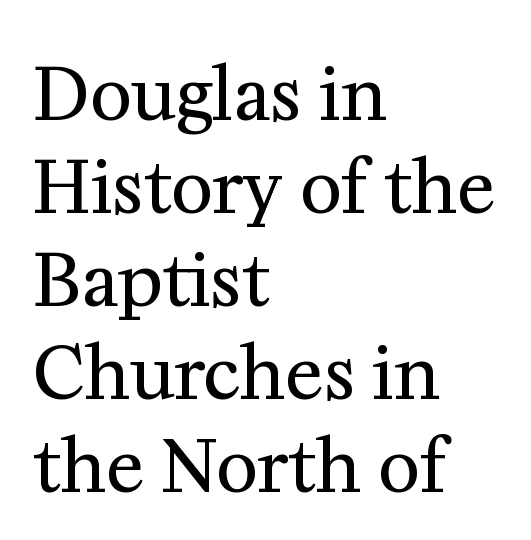
Q: Is the text bold? A: No.
Q: Is the text italic (slanted)? A: No, it is upright.
Q: Is the typeface a serif or a sans-serif typeface? A: Serif.
Q: Is the text underlined? A: No.
Q: How is the paragraph aligned? A: Left-aligned.
Q: Is the spacing between letters normal or unusually wide? A: Normal.
Q: Is the spacing between lines tight, normal or loose? A: Normal.
Q: Width (condensed, normal, or wide)? A: Normal.
Q: Stroke contrast? A: Medium.
Q: x-height? A: Medium.
Q: Monospaced? A: No.
